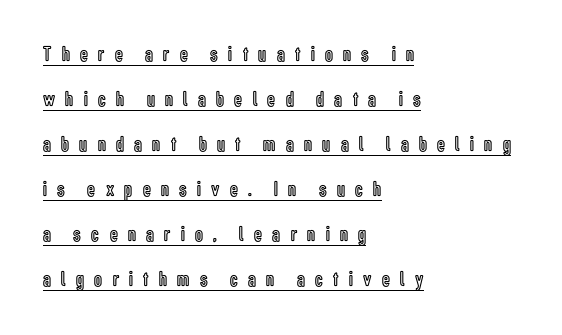
Q: Is the text italic (slanted)? A: No, it is upright.
Q: Is the text underlined? A: Yes.
Q: How is the paragraph aligned? A: Left-aligned.
Q: Is the spacing between letters normal or unusually wide? A: Unusually wide.
Q: Is the spacing between lines tight, normal or loose? A: Loose.
